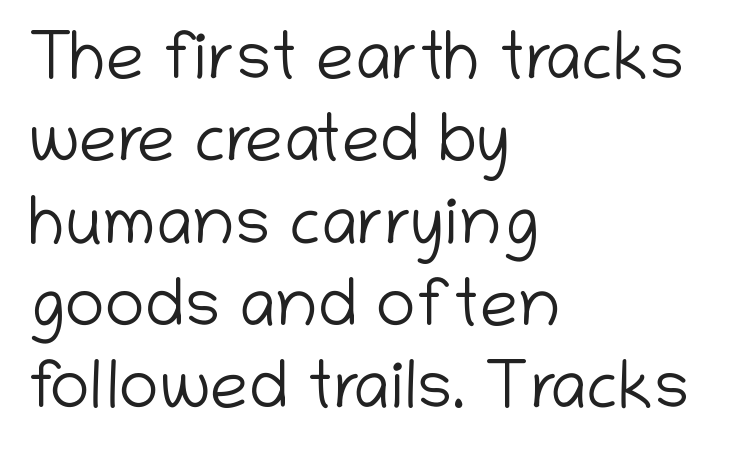
Words appear dense and cohesive because spacing is normal. The letterforms sit at book weight or below. The text was rendered using a sans face with plain stroke endings. The letters stand upright; this is a roman face. Character widths vary here, with narrow letters taking less room than wide ones.
